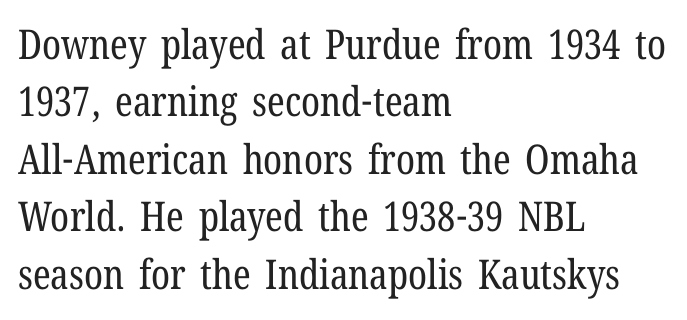
{"serif": "yes", "italic": "no", "bold": "no", "weight": "regular", "width": "condensed", "stroke_contrast": "low", "x_height": "medium", "monospaced": "no", "underline": "no", "align": "left", "line_spacing": "normal", "line_spacing_ratio": 1.4, "letter_spacing": "normal", "letter_spacing_em": 0.0, "glyph_px": 41}
